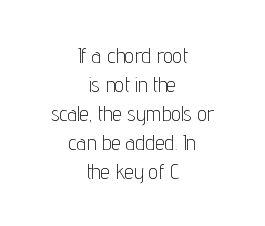
The image shows 21 px text type, upright; set centered, normal line spacing (1.38x), normal letter spacing, not underlined.
